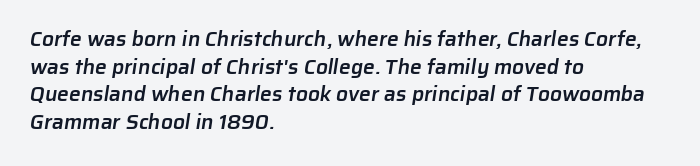
The image shows 21 px text type; set left-aligned, normal line spacing (1.32x), normal letter spacing, not underlined.
